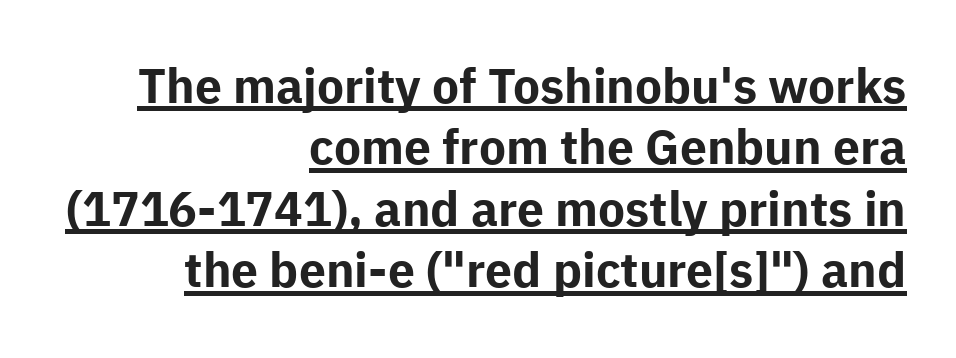
Q: Is the text bold? A: Yes.
Q: Is the text italic (slanted)? A: No, it is upright.
Q: Is the typeface a serif or a sans-serif typeface? A: Sans-serif.
Q: Is the text underlined? A: Yes.
Q: How is the paragraph aligned? A: Right-aligned.
Q: Is the spacing between letters normal or unusually wide? A: Normal.
Q: Is the spacing between lines tight, normal or loose? A: Normal.
Q: Width (condensed, normal, or wide)? A: Normal.
Q: Stroke contrast? A: Low.
Q: x-height? A: Medium.
Q: Monospaced? A: No.
